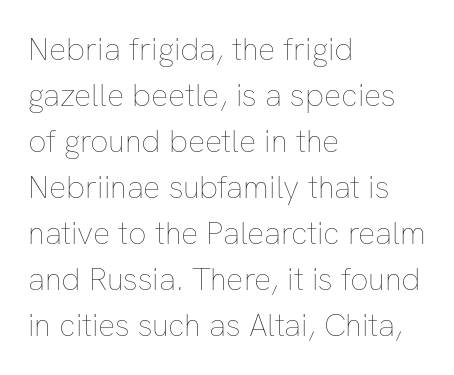
Q: Is the text bold? A: No.
Q: Is the text italic (slanted)? A: No, it is upright.
Q: Is the text underlined? A: No.
Q: How is the paragraph aligned? A: Left-aligned.
Q: Is the spacing between letters normal or unusually wide? A: Normal.
Q: Is the spacing between lines tight, normal or loose? A: Normal.
Q: Width (condensed, normal, or wide)? A: Normal.
Q: Stroke contrast? A: Low.
Q: x-height? A: Medium.
Q: Monospaced? A: No.
